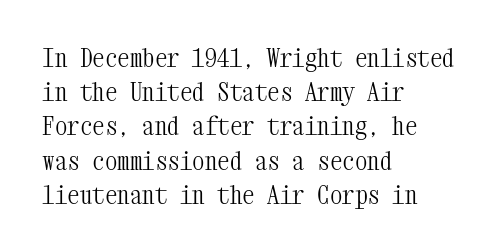
The image shows 25 px text type, upright; set left-aligned, normal line spacing (1.37x), normal letter spacing, not underlined.
